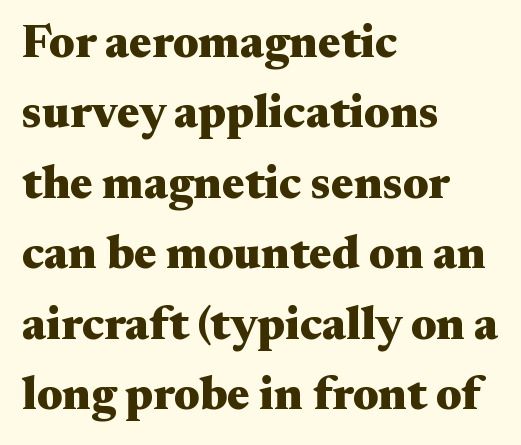
The image shows 47 px heavy, wide serif type, upright; set left-aligned, normal line spacing (1.5x), normal letter spacing, not underlined; medium stroke contrast and a small x-height.
